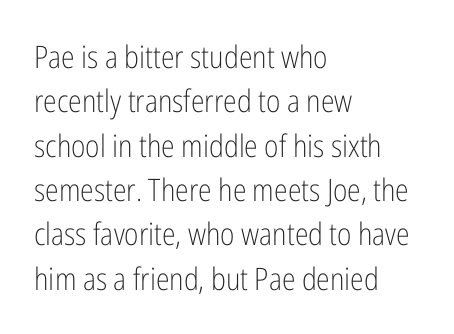
Q: Is the text bold? A: No.
Q: Is the text italic (slanted)? A: No, it is upright.
Q: Is the typeface a serif or a sans-serif typeface? A: Sans-serif.
Q: Is the text underlined? A: No.
Q: How is the paragraph aligned? A: Left-aligned.
Q: Is the spacing between letters normal or unusually wide? A: Normal.
Q: Is the spacing between lines tight, normal or loose? A: Normal.
Q: Width (condensed, normal, or wide)? A: Condensed.
Q: Stroke contrast? A: Low.
Q: x-height? A: Medium.
Q: Monospaced? A: No.
